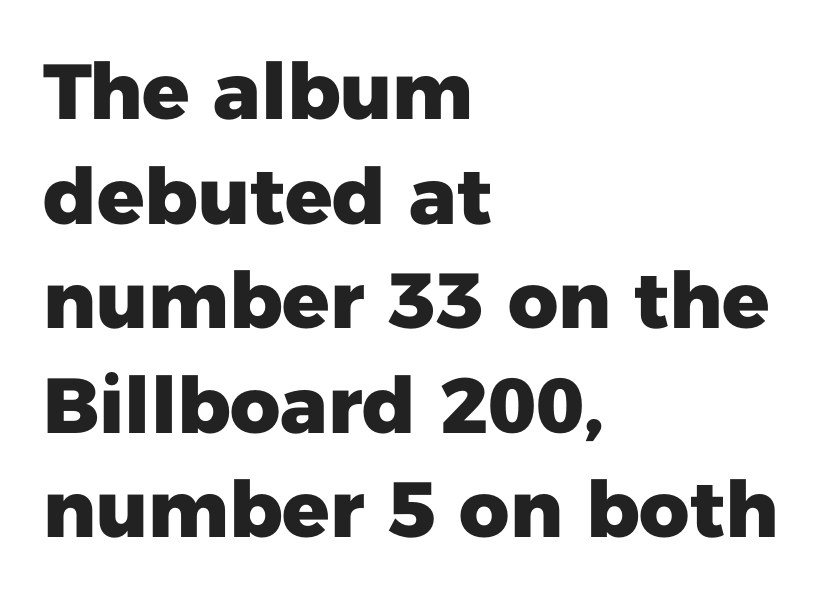
Vertically, the passage feels balanced, rows spaced as you'd expect. Strokes here are thick enough to call this a true bold. The passage shown is typed in a proportional face where columns would drift. Is the letter spacing exaggerated? No — it looks like the ordinary default. Regarding serifs, this sample does without them. The area under the type is left untouched.
